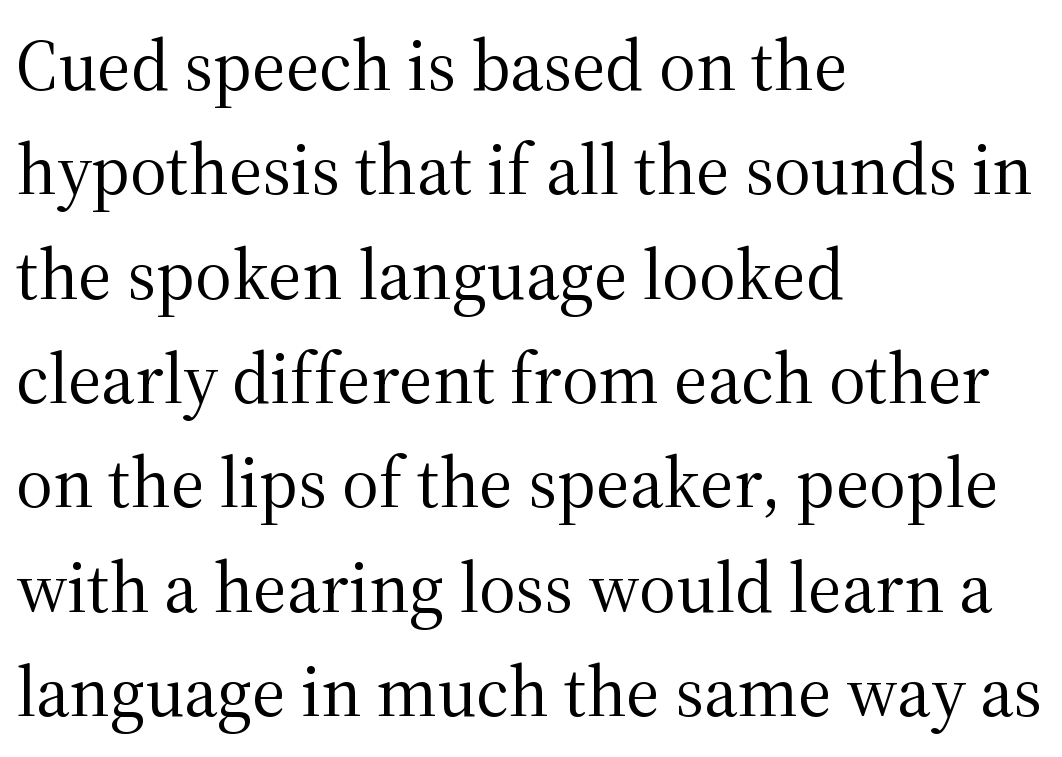
The image shows 71 px regular-weight serif type, upright; set left-aligned, normal line spacing (1.47x), normal letter spacing, not underlined; medium stroke contrast and a medium x-height.
